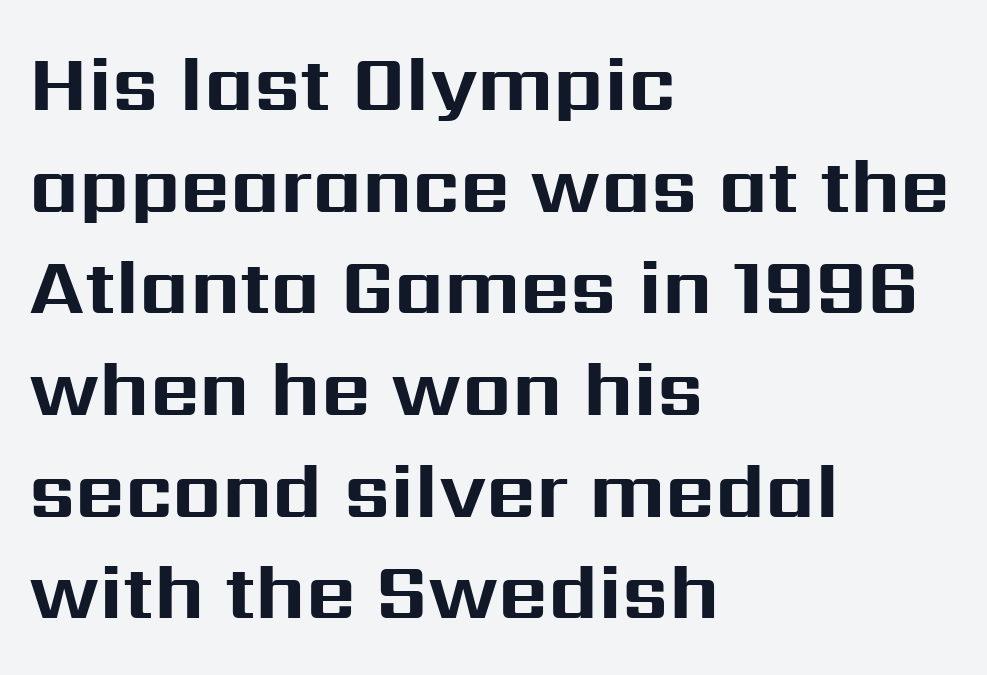
The image shows 77 px bold sans-serif type, upright; set left-aligned, normal line spacing (1.32x), normal letter spacing, not underlined; medium stroke contrast and a medium x-height.
